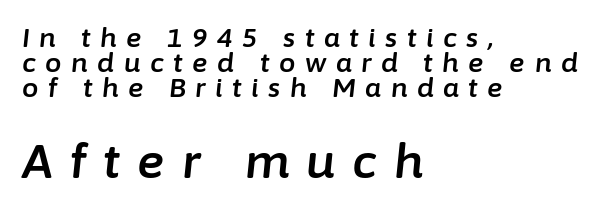
Posture: slanted. Note the varied advance widths — an 'i' is clearly narrower than an 'm'. Anything drawn beneath the words? Only blank space. In this sample the second text group is rendered at the bigger scale.
